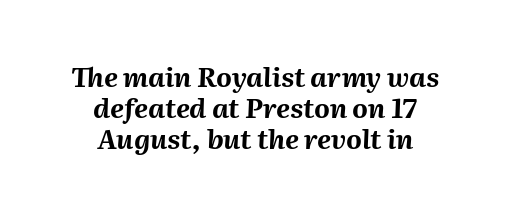
Q: Is the text bold? A: Yes.
Q: Is the text italic (slanted)? A: Yes, it leans right by about 2 degrees.
Q: Is the text underlined? A: No.
Q: How is the paragraph aligned? A: Centered.
Q: Is the spacing between letters normal or unusually wide? A: Normal.
Q: Is the spacing between lines tight, normal or loose? A: Tight.
